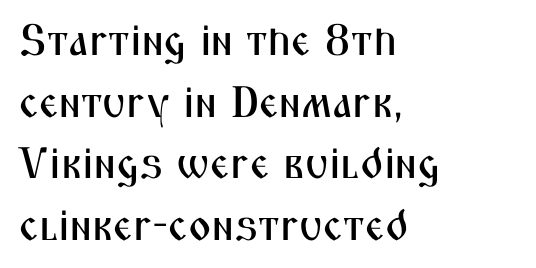
{"serif": "no", "italic": "no", "width": "condensed", "stroke_contrast": "medium", "x_height": "medium", "monospaced": "no", "underline": "no", "align": "left", "line_spacing": "normal", "line_spacing_ratio": 1.4, "letter_spacing": "normal", "letter_spacing_em": 0.0, "glyph_px": 44}
